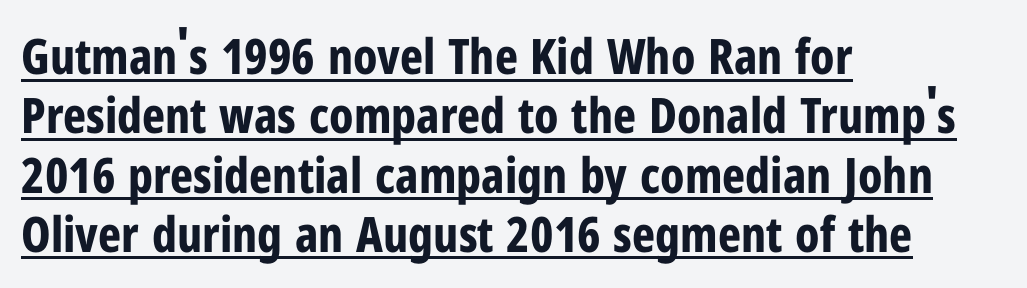
Q: Is the text bold? A: Yes.
Q: Is the text italic (slanted)? A: No, it is upright.
Q: Is the typeface a serif or a sans-serif typeface? A: Sans-serif.
Q: Is the text underlined? A: Yes.
Q: How is the paragraph aligned? A: Left-aligned.
Q: Is the spacing between letters normal or unusually wide? A: Normal.
Q: Width (condensed, normal, or wide)? A: Condensed.
Q: Stroke contrast? A: Low.
Q: x-height? A: Medium.
Q: Monospaced? A: No.
